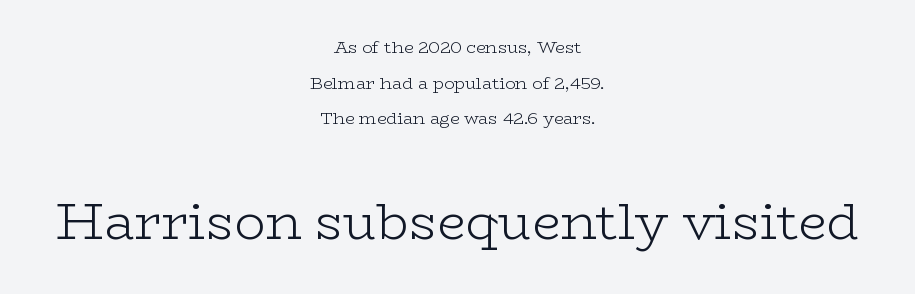
{"serif": "yes", "italic": "no", "bold": "no", "weight": "light", "width": "wide", "stroke_contrast": "low", "x_height": "medium", "monospaced": "no", "underline": "no", "align": "center", "line_spacing": "loose", "line_spacing_ratio": 2.1, "letter_spacing": "normal", "letter_spacing_em": 0.0, "larger_block": "second", "size_ratio": 3.0, "glyph_px": 51}
